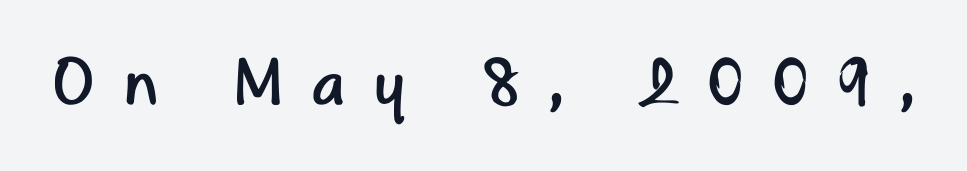
Q: Is the text bold? A: No.
Q: Is the text italic (slanted)? A: No, it is upright.
Q: Is the typeface a serif or a sans-serif typeface? A: Sans-serif.
Q: Is the text underlined? A: No.
Q: Is the spacing between letters normal or unusually wide? A: Unusually wide.
Q: Width (condensed, normal, or wide)? A: Normal.
Q: Stroke contrast? A: Low.
Q: x-height? A: Small.
Q: Monospaced? A: No.
